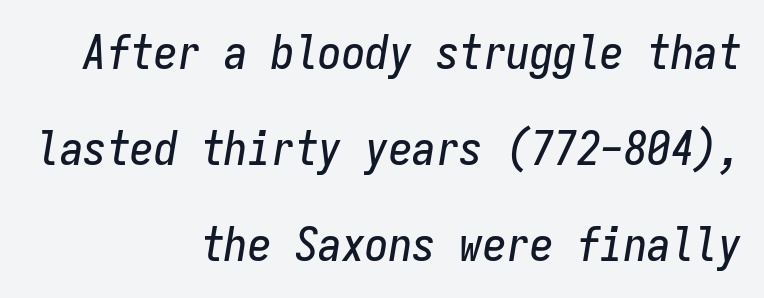
Q: Is the text italic (slanted)? A: Yes, it leans right by about 9 degrees.
Q: Is the text underlined? A: No.
Q: How is the paragraph aligned? A: Right-aligned.
Q: Is the spacing between letters normal or unusually wide? A: Normal.
Q: Is the spacing between lines tight, normal or loose? A: Loose.
Q: Width (condensed, normal, or wide)? A: Condensed.
Q: Stroke contrast? A: Low.
Q: x-height? A: Medium.
Q: Monospaced? A: Yes.
